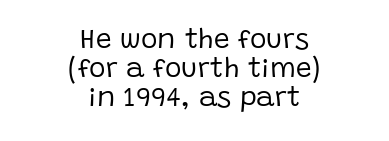
Q: Is the text bold? A: No.
Q: Is the text italic (slanted)? A: No, it is upright.
Q: Is the typeface a serif or a sans-serif typeface? A: Sans-serif.
Q: Is the text underlined? A: No.
Q: How is the paragraph aligned? A: Centered.
Q: Is the spacing between letters normal or unusually wide? A: Normal.
Q: Is the spacing between lines tight, normal or loose? A: Tight.
Q: Width (condensed, normal, or wide)? A: Normal.
Q: Stroke contrast? A: Low.
Q: x-height? A: Large.
Q: Monospaced? A: No.
